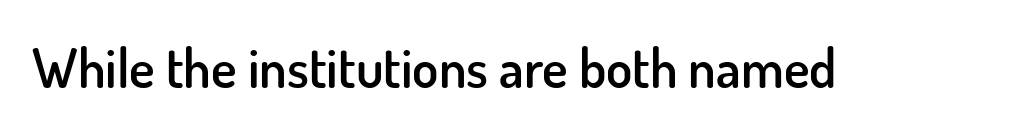
The image shows 54 px semibold sans-serif type, upright; set normal letter spacing, not underlined; low stroke contrast and a small x-height.
